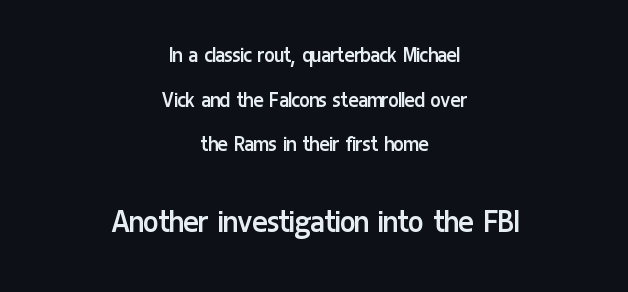
The lines in this sample share a center point and differ in where they start and stop. Note the varied advance widths — an 'i' is clearly narrower than an 'm'. Unbolded letterforms with no extra heft. In this sample the second text group is rendered at the bigger scale. Characters follow at the spacing the type designer built in.
